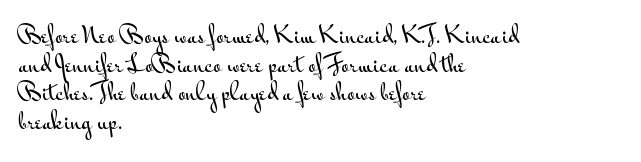
A normal amount of white space separates one row of letters from the next. Unmarked baselines from the first word to the last. Compared with typical body copy, the letter spacing here is the same. Line beginnings align vertically; line endings do not.
